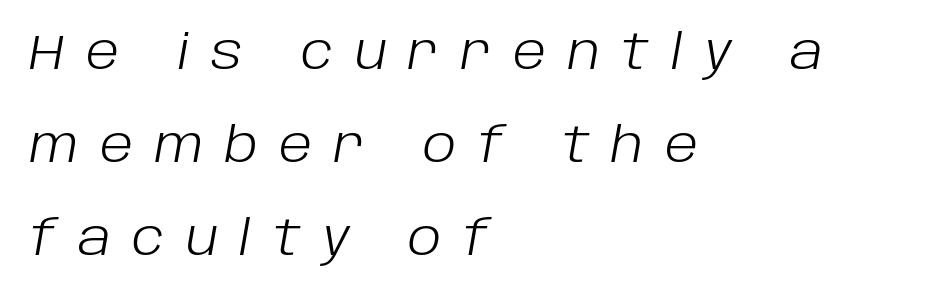
The image shows 48 px light type, italic (leaning right); set left-aligned, loose line spacing (1.94x), unusually wide letter spacing (+0.45 em), not underlined; low stroke contrast and a large x-height.
